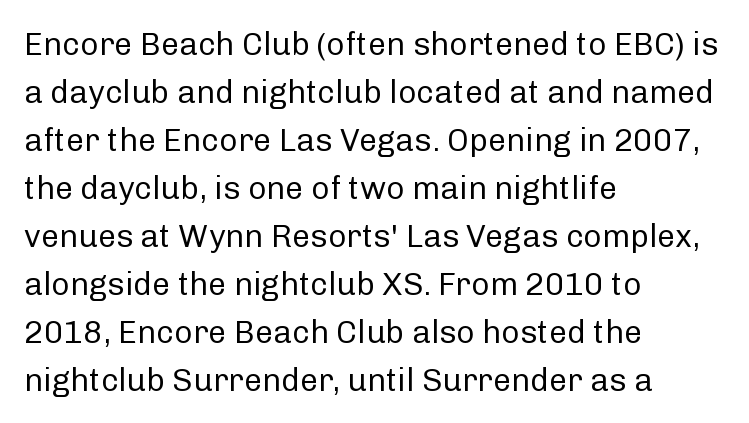
Q: Is the text bold? A: No.
Q: Is the text italic (slanted)? A: No, it is upright.
Q: Is the typeface a serif or a sans-serif typeface? A: Sans-serif.
Q: Is the text underlined? A: No.
Q: How is the paragraph aligned? A: Left-aligned.
Q: Is the spacing between letters normal or unusually wide? A: Normal.
Q: Is the spacing between lines tight, normal or loose? A: Normal.
Q: Width (condensed, normal, or wide)? A: Normal.
Q: Stroke contrast? A: Low.
Q: x-height? A: Medium.
Q: Monospaced? A: No.
